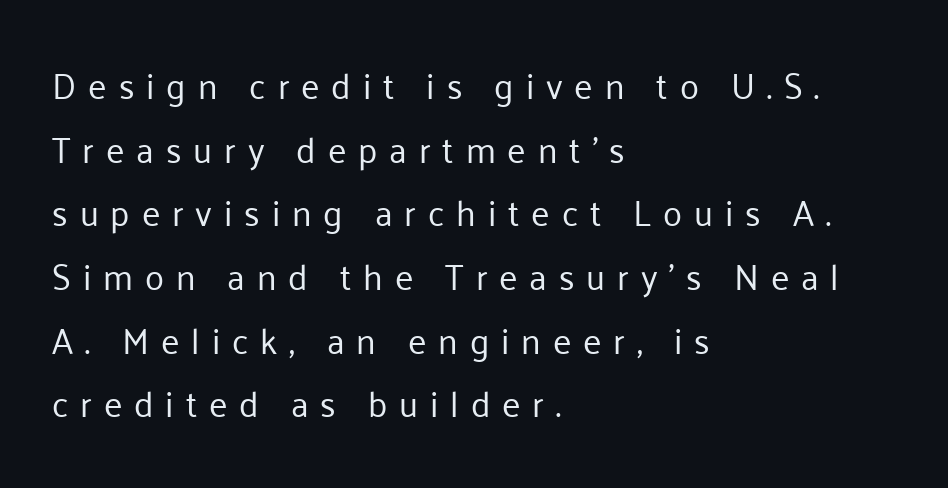
Think of a printed novel: that variable character pitch is what you see here. What kind of face is this? One without serifs — a sans. The lettering holds an erect, upright posture throughout. Layout note: lines flush left.
